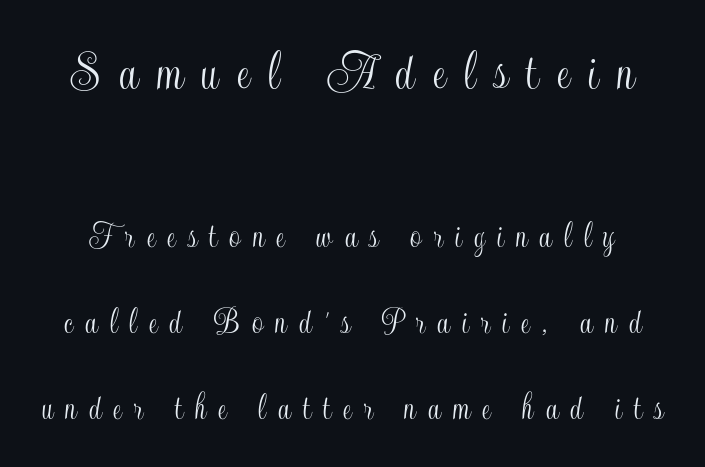
{"width": "condensed", "x_height": "small", "monospaced": "no", "underline": "no", "line_spacing": "loose", "line_spacing_ratio": 2.2, "letter_spacing": "wide", "letter_spacing_em": 0.31, "larger_block": "first", "size_ratio": 1.51, "glyph_px": 59}
